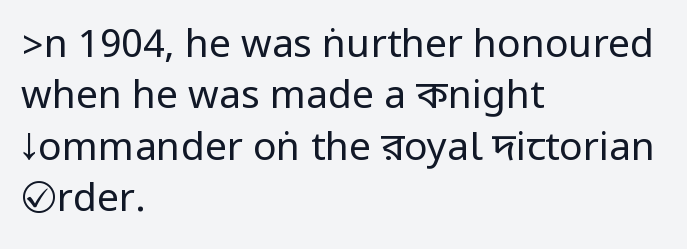
{"serif": "no", "italic": "no", "bold": "no", "weight": "regular", "width": "condensed", "stroke_contrast": "low", "underline": "no", "align": "left", "line_spacing": "normal", "line_spacing_ratio": 1.32, "letter_spacing": "normal", "letter_spacing_em": 0.0, "glyph_px": 39}
